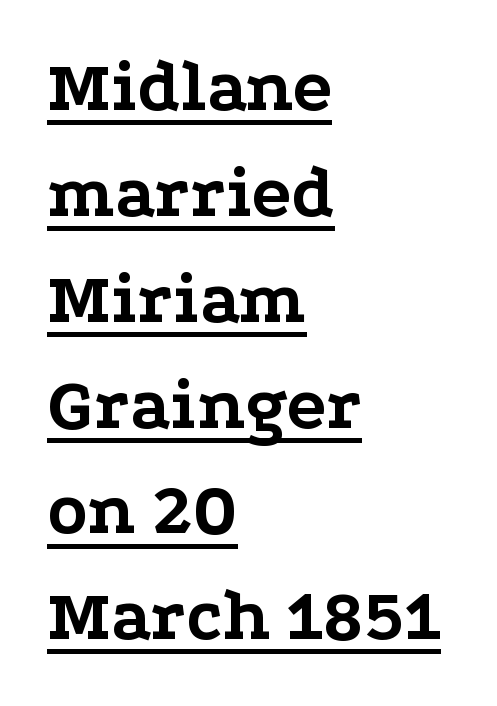
{"serif": "yes", "italic": "no", "bold": "yes", "weight": "bold", "width": "wide", "stroke_contrast": "low", "x_height": "medium", "monospaced": "no", "underline": "yes", "align": "left", "line_spacing": "normal", "line_spacing_ratio": 1.45, "letter_spacing": "normal", "letter_spacing_em": 0.0, "glyph_px": 73}
